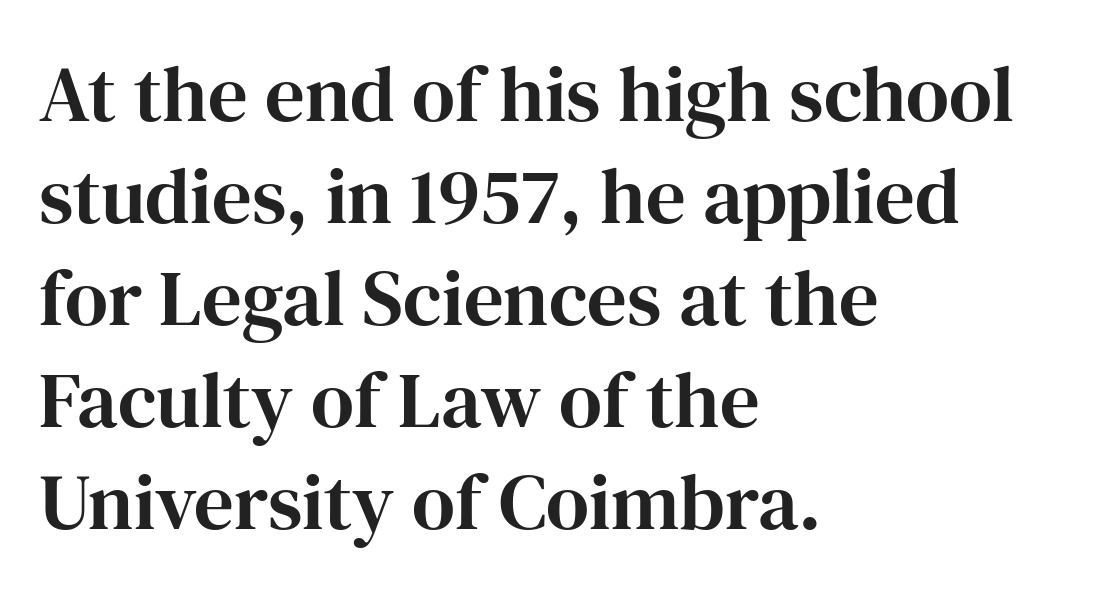
Horizontally, the lines are justified to the leading edge only. Typographically, this falls in the serif category. You could not count columns in this text — the font is proportionally spaced. Reading down the column, the eye jumps a familiar distance to each next line.
